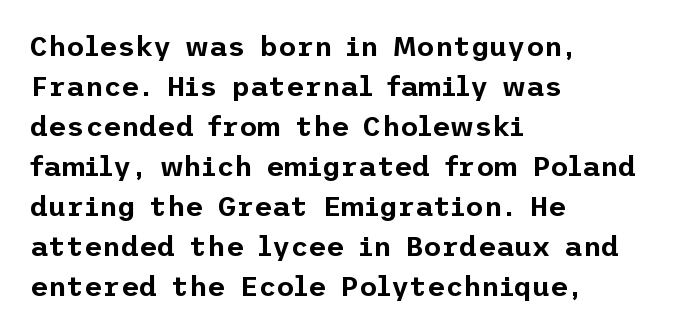
Normally led — the rows are evenly, conventionally spaced. Unlike a traditional serif, this face leaves its strokes unadorned. No italicization has been applied; the sample stays upright. Clear beneath every line of the passage. The type is set solid horizontally, with unmodified tracking.
